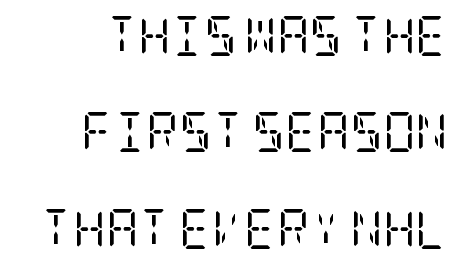
The image shows 40 px regular-weight, condensed serif type, upright; set right-aligned, loose line spacing (2.41x), normal letter spacing, not underlined; low stroke contrast and a large x-height.
